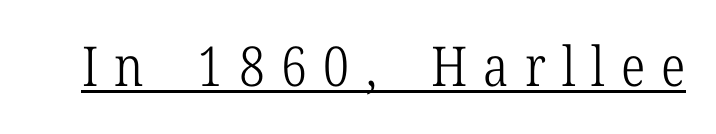
The image shows 55 px light, condensed serif type, upright; set unusually wide letter spacing (+0.29 em), underlined; low stroke contrast and a medium x-height.
